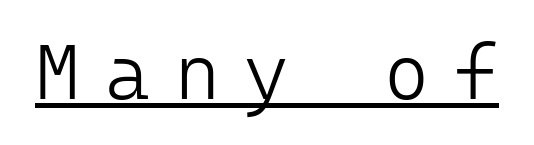
{"serif": "no", "italic": "no", "bold": "no", "weight": "light", "width": "normal", "stroke_contrast": "low", "x_height": "medium", "monospaced": "yes", "underline": "yes", "letter_spacing": "wide", "letter_spacing_em": 0.32, "glyph_px": 77}
